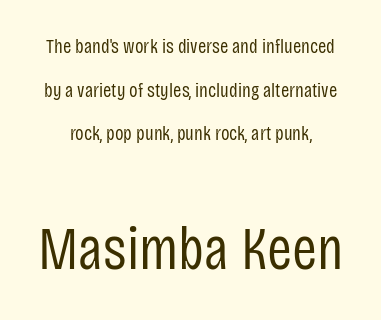
{"serif": "no", "italic": "no", "bold": "no", "weight": "regular", "width": "condensed", "stroke_contrast": "low", "x_height": "large", "monospaced": "no", "underline": "no", "line_spacing": "loose", "line_spacing_ratio": 2.18, "letter_spacing": "normal", "letter_spacing_em": 0.0, "larger_block": "second", "size_ratio": 3.0, "glyph_px": 60}
